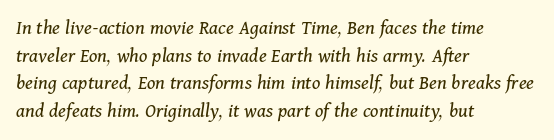
Q: Is the text bold? A: No.
Q: Is the text italic (slanted)? A: Yes, it leans right by about 11 degrees.
Q: Is the text underlined? A: No.
Q: How is the paragraph aligned? A: Left-aligned.
Q: Is the spacing between letters normal or unusually wide? A: Normal.
Q: Is the spacing between lines tight, normal or loose? A: Normal.
